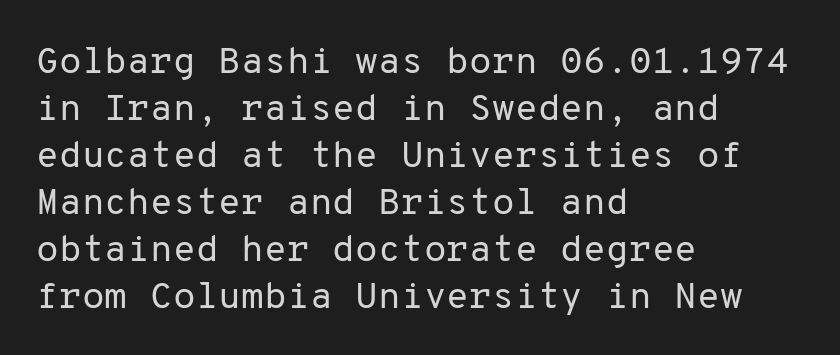
The type family on display is of the sans-serif kind. No letter is thick-stroked: the sample isn't bold. Vertically, the passage feels balanced, rows spaced as you'd expect. Every character here occupies the same horizontal width, giving the sample a typewriter-like rhythm. Here the glyphs are tracked normally, forming tight word shapes.
